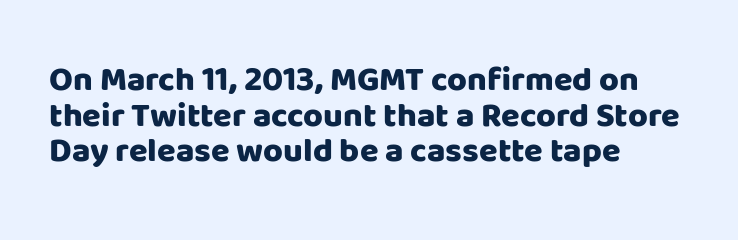
Q: Is the text bold? A: Yes.
Q: Is the text italic (slanted)? A: No, it is upright.
Q: Is the typeface a serif or a sans-serif typeface? A: Sans-serif.
Q: Is the text underlined? A: No.
Q: How is the paragraph aligned? A: Left-aligned.
Q: Is the spacing between letters normal or unusually wide? A: Normal.
Q: Is the spacing between lines tight, normal or loose? A: Tight.
Q: Width (condensed, normal, or wide)? A: Normal.
Q: Stroke contrast? A: Low.
Q: x-height? A: Large.
Q: Monospaced? A: No.
